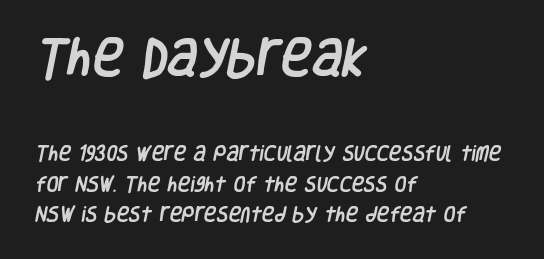
The image shows 42 px condensed sans-serif type; set left-aligned, line spacing 1.8x, normal letter spacing, not underlined; the first (top) block is 2.47x larger; low stroke contrast and a large x-height.
